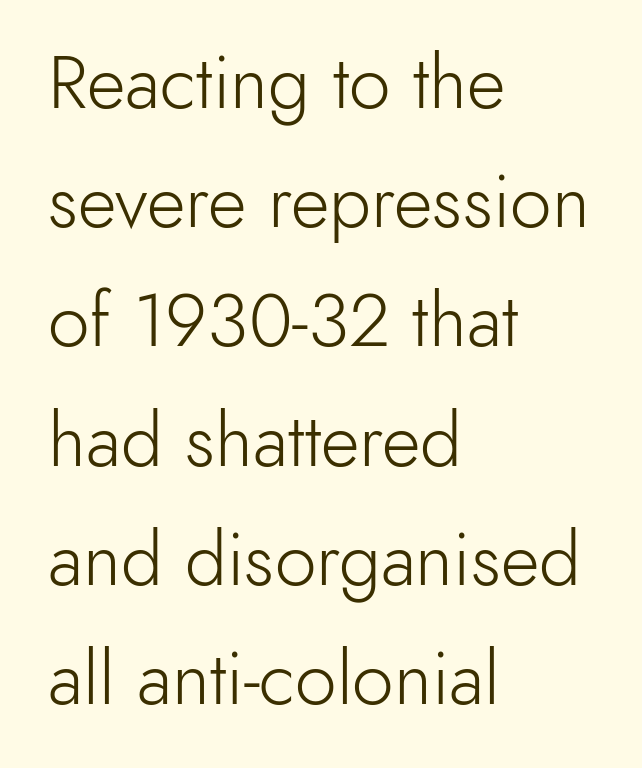
The image shows 75 px light sans-serif type, upright; set left-aligned, normal line spacing (1.59x), normal letter spacing, not underlined; a small x-height.
